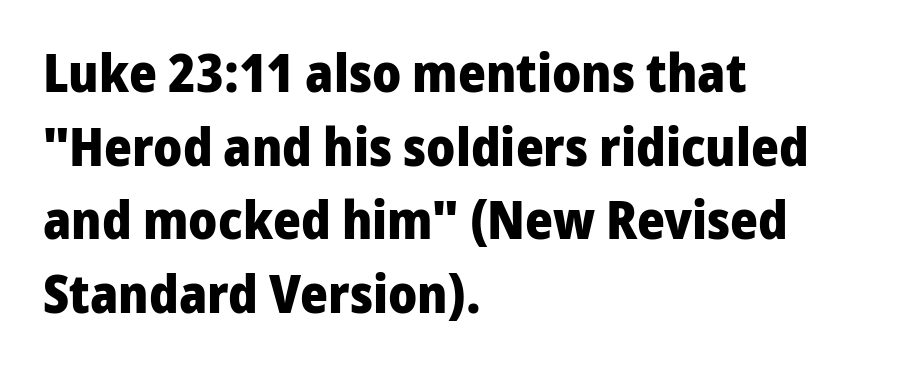
This rendering leaves character spacing at its baseline value. The area under the type is left untouched. Do the characters align in a grid? No, the font is proportional. Plenty of ink on the page — the face is bold. The rag falls on the right side of this text block. This sample keeps an unexceptional amount of space between lines.
